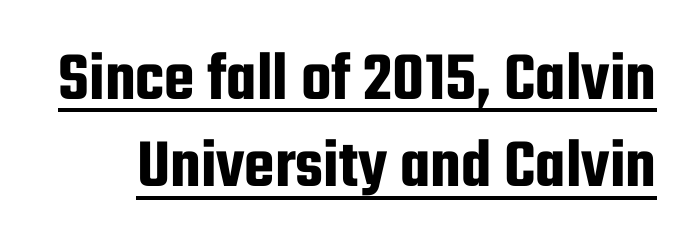
A continuous stroke trails under the words, as in a hyperlink. You can tell it's not italic because the verticals are truly vertical. Do the characters align in a grid? No, the font is proportional. Regarding serifs, this sample does without them. Inter-character spacing is left at the font's built-in metrics.
